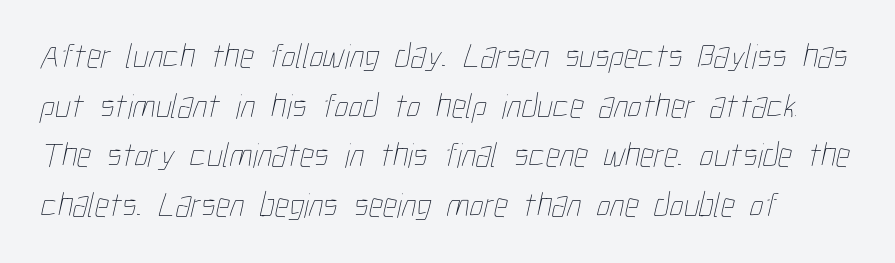
Q: Is the text bold? A: No.
Q: Is the text underlined? A: No.
Q: Is the spacing between letters normal or unusually wide? A: Normal.
Q: Is the spacing between lines tight, normal or loose? A: Normal.
Q: Width (condensed, normal, or wide)? A: Condensed.
Q: Stroke contrast? A: Low.
Q: x-height? A: Medium.
Q: Monospaced? A: No.
